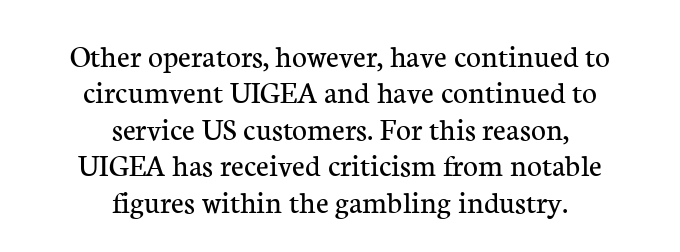
The image shows 32 px regular-weight serif type, upright; set centered, tight line spacing (1.14x), normal letter spacing, not underlined; low stroke contrast and a medium x-height.
